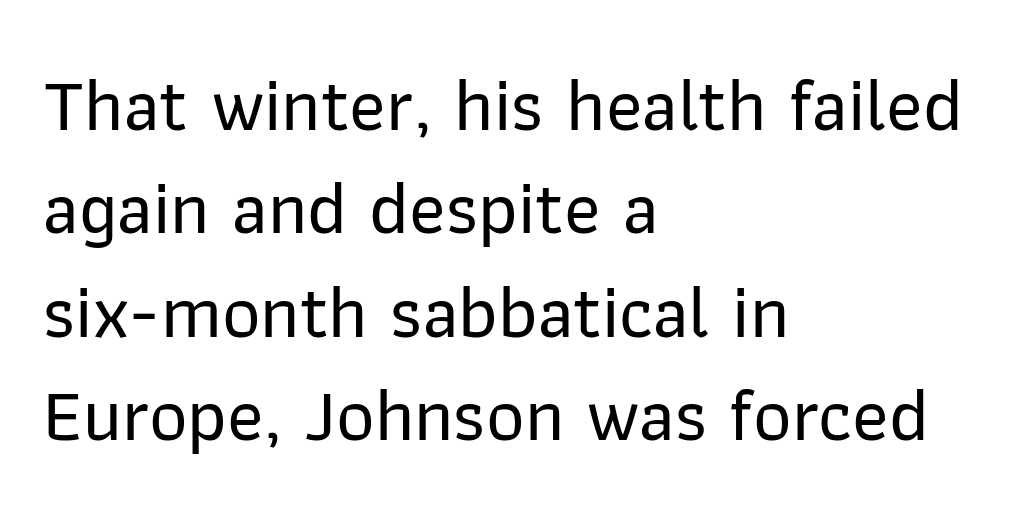
The image shows 75 px sans-serif type, upright; set left-aligned, normal line spacing (1.38x), normal letter spacing, not underlined; low stroke contrast and a medium x-height.
